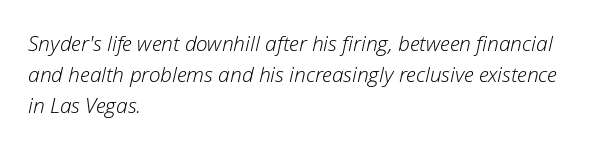
Regarding leading, the lines here are spaced in the standard way. Summary of weight: not heavy and not bold. Layout note: lines flush left. Posture: slanted. The passage shown is not underscored anywhere. The line texture is even and compact thanks to regular tracking.
